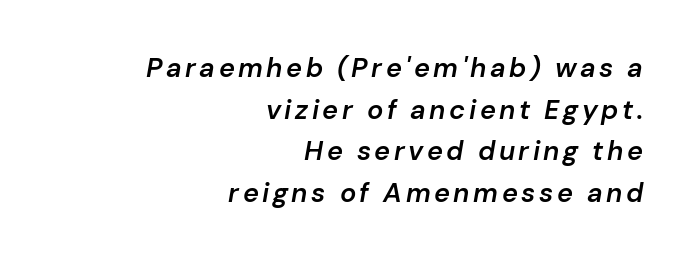
{"italic": "yes", "lean": "right", "slant_degrees": 10, "bold": "semi", "underline": "no", "align": "right", "line_spacing": "normal", "line_spacing_ratio": 1.54, "glyph_px": 27}
